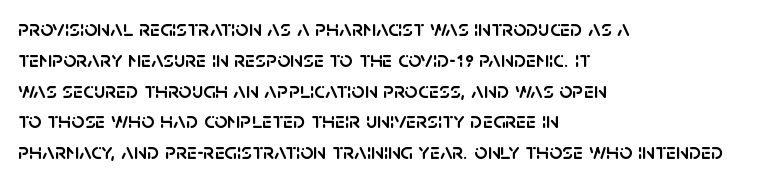
The glyphs are unaccompanied by any horizontal stroke below them. Quick note: not italic, upright. Each word holds together tightly as a unit, with standard inter-letter gaps. The paragraph shown leans on its left margin. Does the leading feel generous? No, just average.
